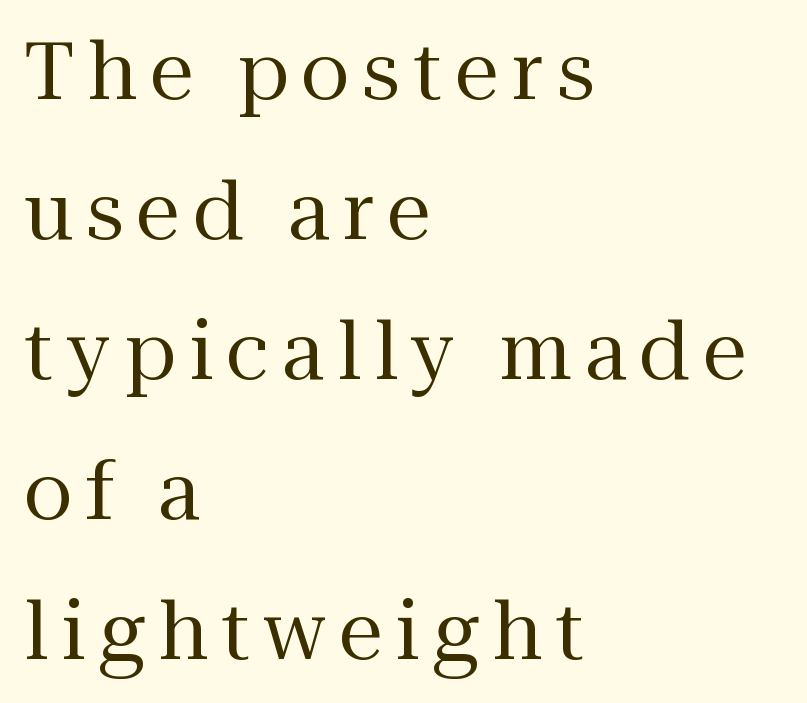
The image shows 80 px regular-weight serif type, upright; set left-aligned, line spacing 1.75x, not underlined; medium stroke contrast and a medium x-height.
